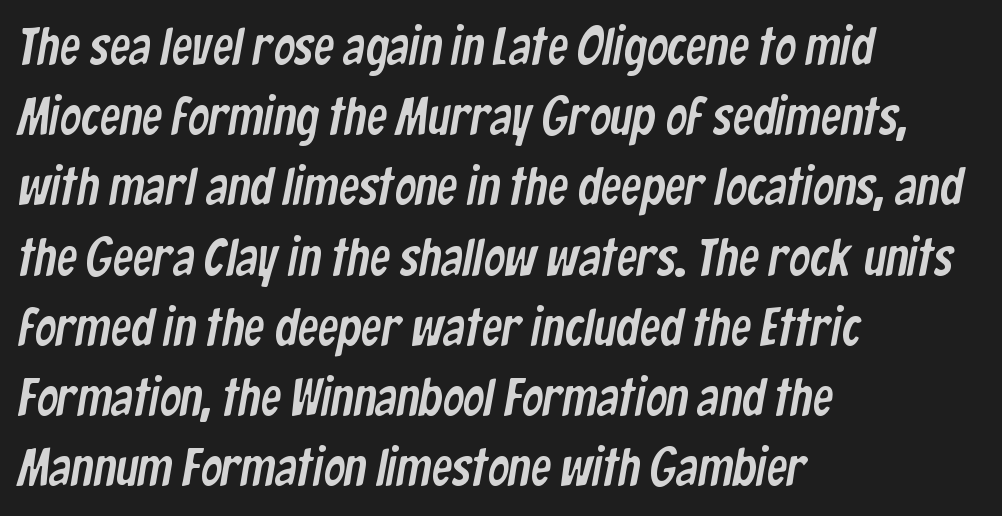
The image shows 52 px condensed sans-serif type; set left-aligned, normal line spacing (1.35x), normal letter spacing, not underlined; low stroke contrast and a medium x-height.
